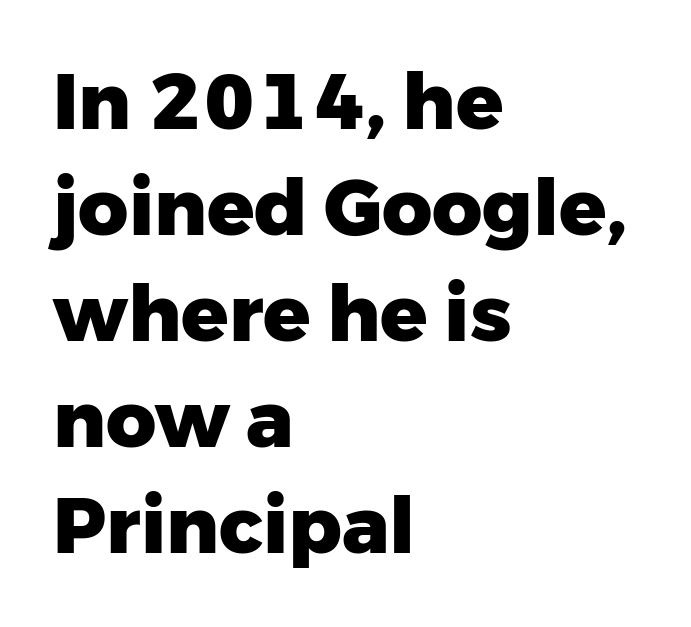
The image shows 78 px heavy sans-serif type, upright; set left-aligned, normal line spacing (1.36x), normal letter spacing, not underlined; low stroke contrast and a medium x-height.
